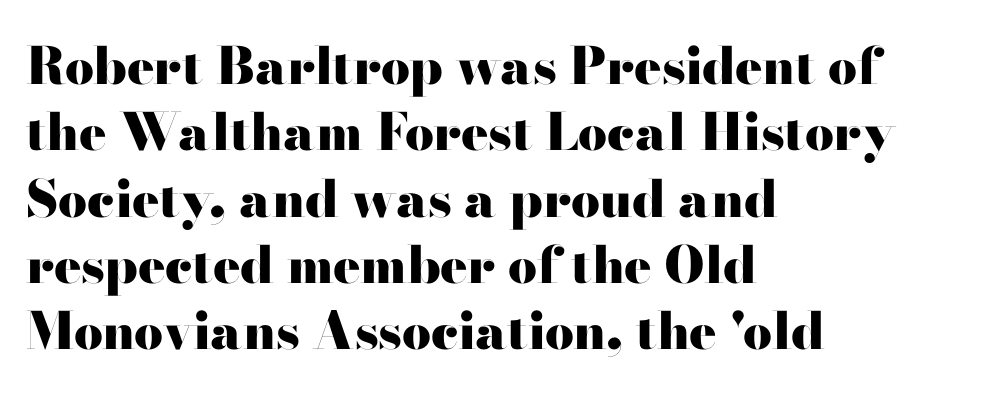
The image shows 51 px heavy, wide serif type, upright; set left-aligned, normal line spacing (1.3x), normal letter spacing, not underlined; high stroke contrast and a small x-height.
